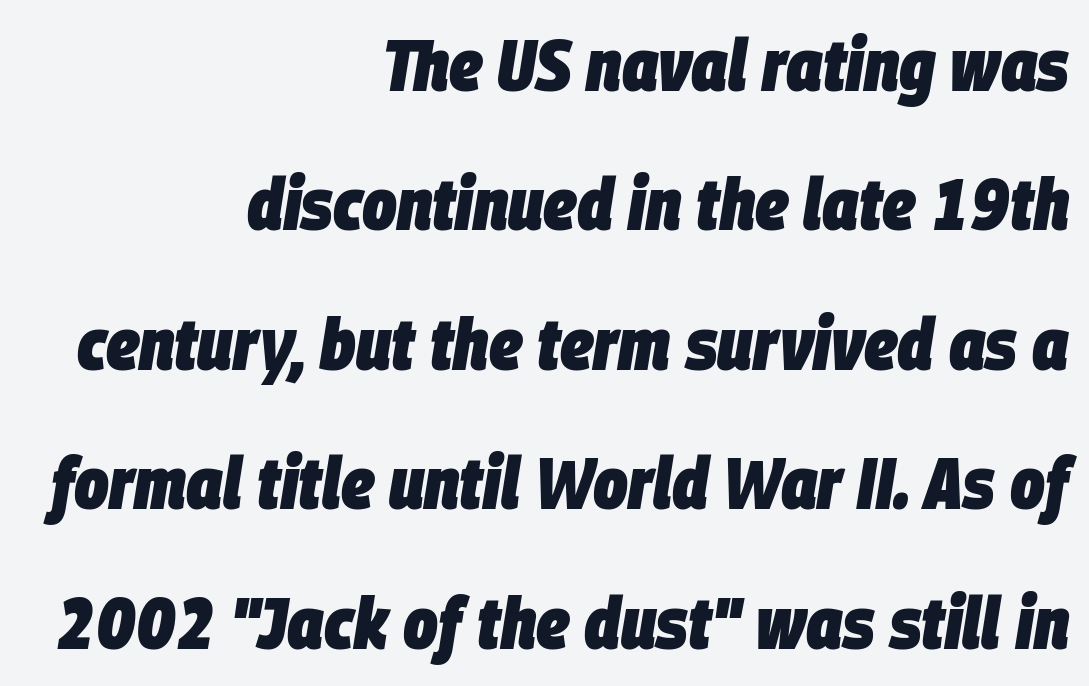
Q: Is the text bold? A: Yes.
Q: Is the text italic (slanted)? A: Yes, it leans right by about 9 degrees.
Q: Is the text underlined? A: No.
Q: How is the paragraph aligned? A: Right-aligned.
Q: Is the spacing between letters normal or unusually wide? A: Normal.
Q: Is the spacing between lines tight, normal or loose? A: Loose.
Q: Width (condensed, normal, or wide)? A: Condensed.
Q: Stroke contrast? A: Low.
Q: x-height? A: Large.
Q: Monospaced? A: No.
